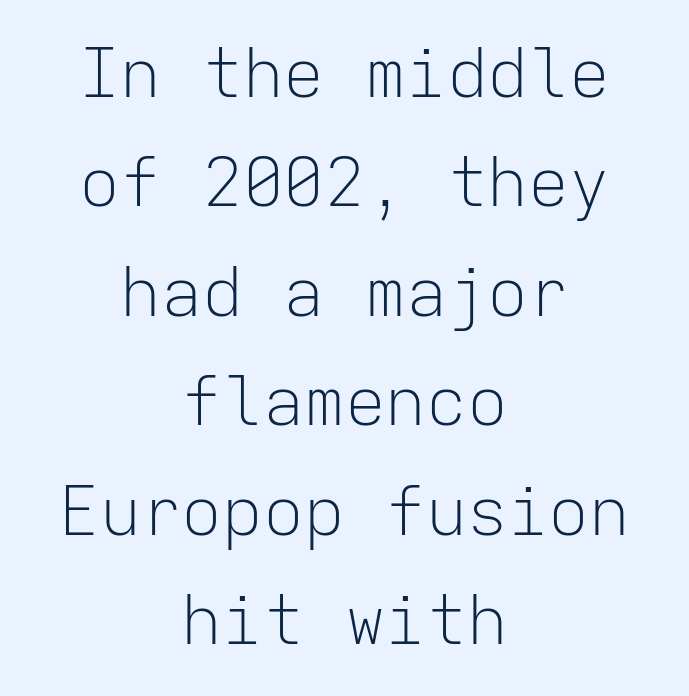
{"serif": "no", "italic": "no", "bold": "no", "weight": "light", "width": "normal", "stroke_contrast": "low", "x_height": "medium", "monospaced": "yes", "underline": "no", "align": "center", "line_spacing": "normal", "line_spacing_ratio": 1.61, "letter_spacing": "normal", "letter_spacing_em": 0.0, "glyph_px": 68}
